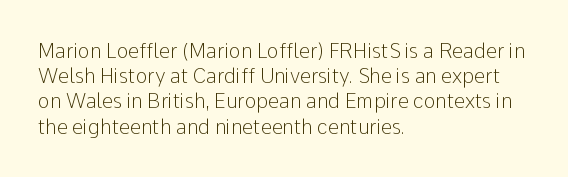
Q: Is the text bold? A: No.
Q: Is the text italic (slanted)? A: No, it is upright.
Q: Is the text underlined? A: No.
Q: How is the paragraph aligned? A: Left-aligned.
Q: Is the spacing between letters normal or unusually wide? A: Normal.
Q: Is the spacing between lines tight, normal or loose? A: Normal.
